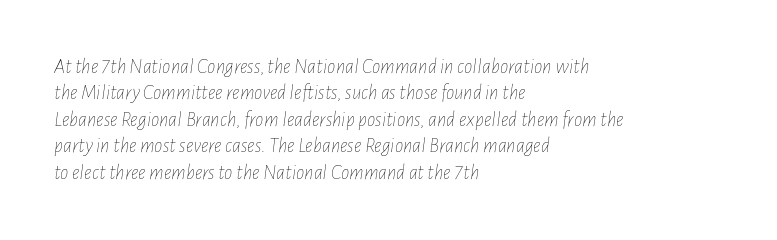
No word sits above an underline. The passage shown has conventional tracking throughout. One-word summary of the alignment: left. Observe the lean: these are italic letterforms.
